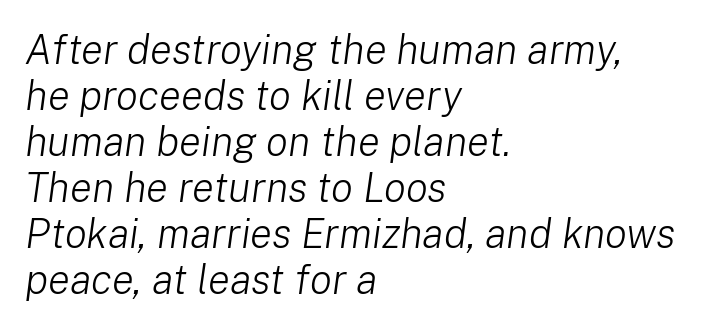
The image shows 41 px light type, italic (leaning right); set left-aligned, tight line spacing (1.12x), normal letter spacing, not underlined; low stroke contrast and a medium x-height.
